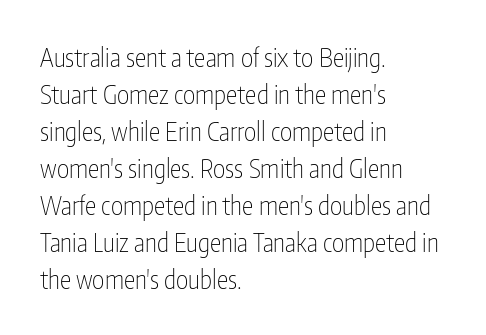
Rule under the text: the space is simply empty. The tracking reads as untouched default to a designer's eye. Compared with a typical body face, this is equally light or lighter still. A student would call this left alignment; a typographer would say flush left, rag right. The rows are spaced the way most documents space them.
